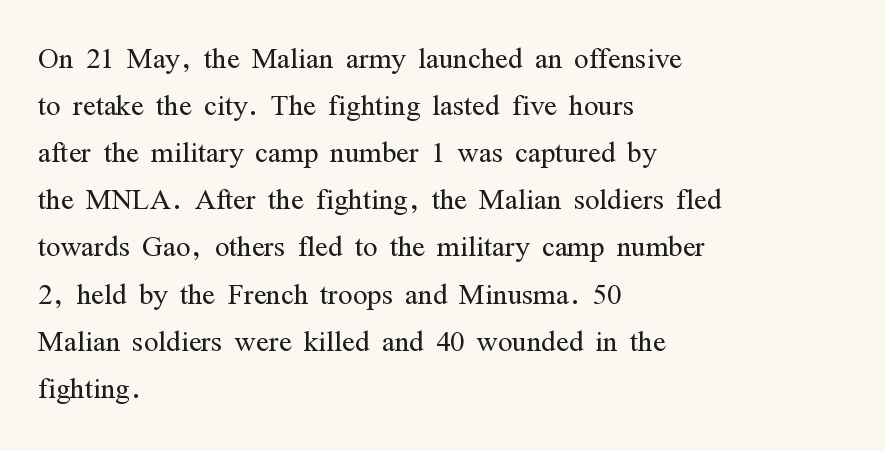
Q: Is the text bold? A: No.
Q: Is the text italic (slanted)? A: No, it is upright.
Q: Is the typeface a serif or a sans-serif typeface? A: Serif.
Q: Is the text underlined? A: No.
Q: How is the paragraph aligned? A: Left-aligned.
Q: Is the spacing between letters normal or unusually wide? A: Normal.
Q: Width (condensed, normal, or wide)? A: Condensed.
Q: Stroke contrast? A: Medium.
Q: x-height? A: Medium.
Q: Monospaced? A: No.
